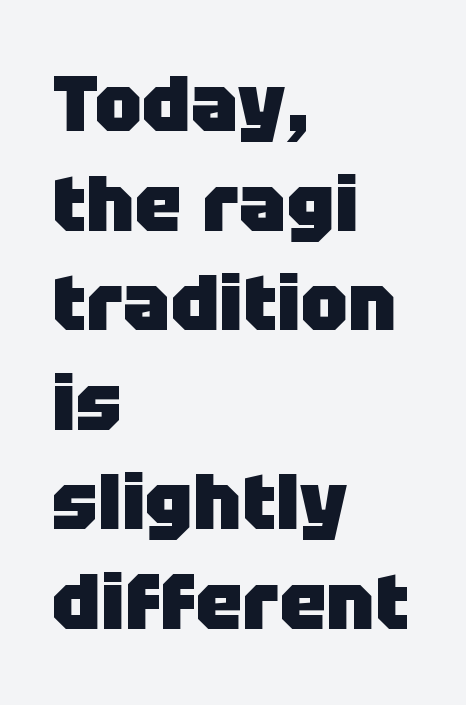
{"serif": "no", "italic": "no", "bold": "yes", "weight": "heavy", "width": "normal", "stroke_contrast": "low", "x_height": "large", "monospaced": "no", "underline": "no", "align": "left", "line_spacing": "normal", "line_spacing_ratio": 1.26, "letter_spacing": "normal", "letter_spacing_em": 0.0, "glyph_px": 79}
